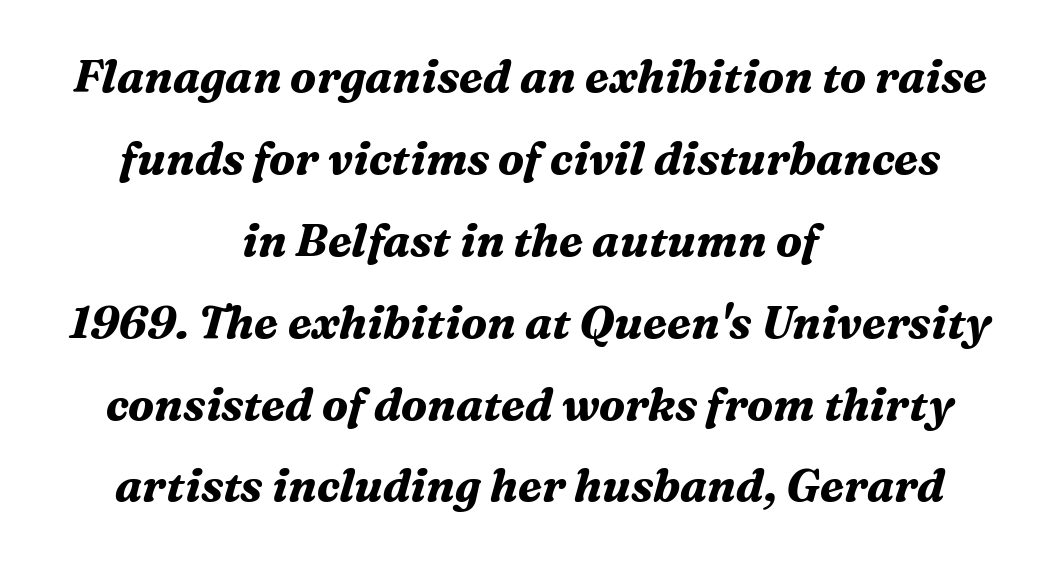
The image shows 45 px bold serif type, italic (leaning right); set centered, line spacing 1.82x, normal letter spacing, not underlined; medium stroke contrast and a medium x-height.
